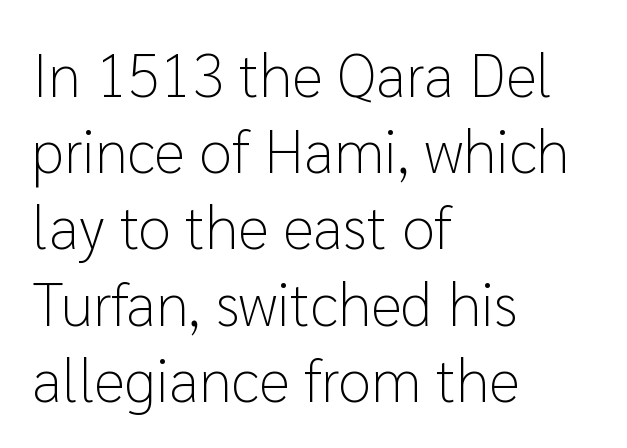
The image shows 60 px light sans-serif type, upright; set left-aligned, normal line spacing (1.27x), normal letter spacing, not underlined; low stroke contrast and a medium x-height.
